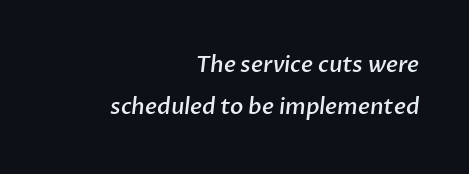
The baseline area is clear. Visually the block forms a straight wall on the right and a jagged coastline on the left. The letters sit at their default tracking, neither squeezed nor spread. The block of text is sparse from top to bottom, with ample space between rows. Compared with an ordinary text face, these strokes are moderately heavier — a semibold.
